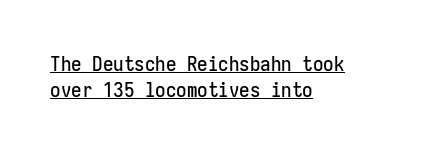
The image shows 21 px text type, upright; set left-aligned, normal line spacing (1.25x), normal letter spacing, underlined.
